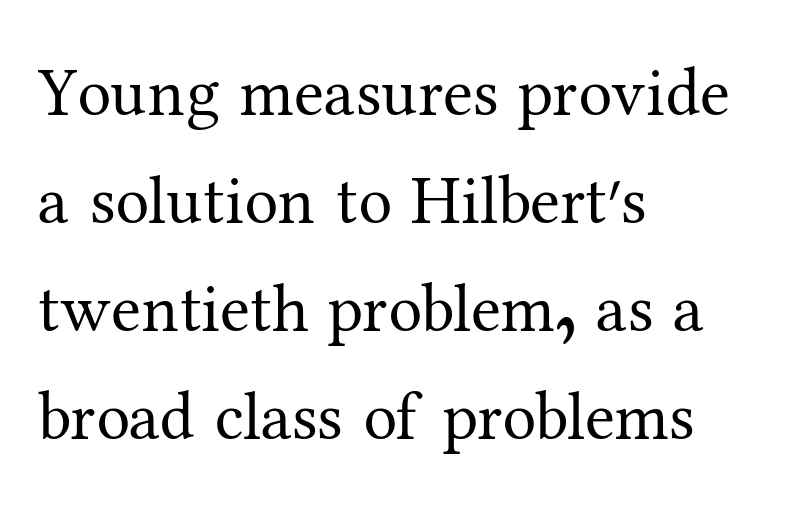
{"serif": "yes", "italic": "no", "bold": "no", "weight": "regular", "width": "normal", "stroke_contrast": "medium", "x_height": "medium", "monospaced": "no", "underline": "no", "align": "left", "line_spacing": "normal", "line_spacing_ratio": 1.59, "letter_spacing": "normal", "letter_spacing_em": 0.0, "glyph_px": 68}
